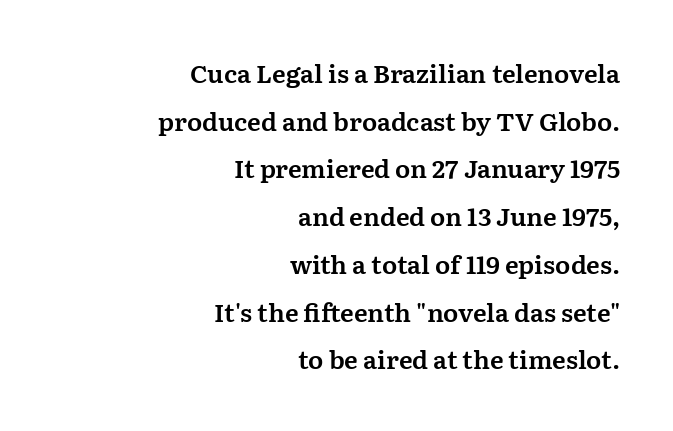
Posture: vertical. Descenders are the only things crossing below the line. Notice the wide empty band between every row — that's loose leading. Horizontally, the lines are justified to the trailing edge only. Standard letterfit; no display-style spreading of the glyphs.
